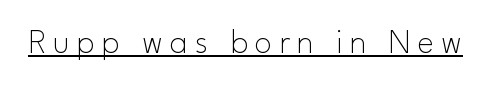
Q: Is the text bold? A: No.
Q: Is the text italic (slanted)? A: No, it is upright.
Q: Is the typeface a serif or a sans-serif typeface? A: Sans-serif.
Q: Is the text underlined? A: Yes.
Q: Is the spacing between letters normal or unusually wide? A: Unusually wide.
Q: Width (condensed, normal, or wide)? A: Normal.
Q: Stroke contrast? A: Low.
Q: x-height? A: Small.
Q: Monospaced? A: No.
